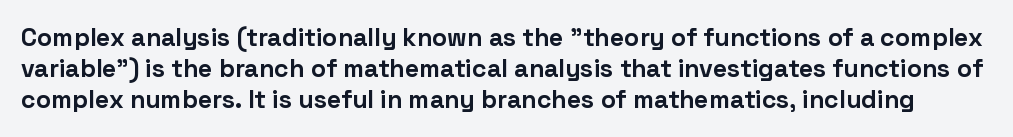
Q: Is the text bold? A: Yes.
Q: Is the text italic (slanted)? A: No, it is upright.
Q: Is the text underlined? A: No.
Q: Is the spacing between letters normal or unusually wide? A: Normal.
